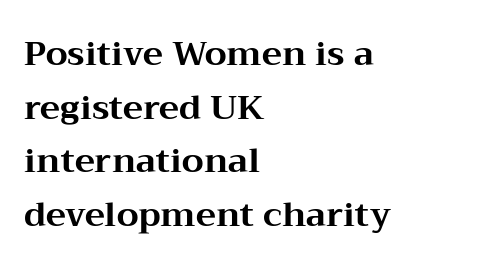
Unlike a clean sans, this face finishes its strokes with serifs. Casual observation: everything's shoved over to the left. Posture: upright roman. Students, this is bold: see how much ink each stroke carries. A typesetter would call this leading conventional body-copy spacing. Is this a fixed-width face? No — the glyphs have proportional, varying widths.
